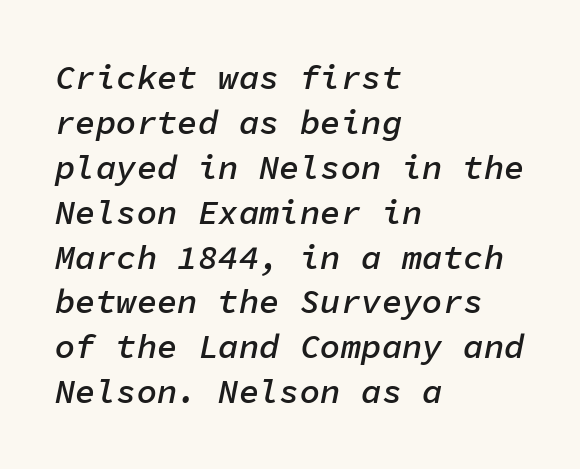
{"italic": "yes", "lean": "right", "slant_degrees": 11, "bold": "semi", "weight": "semibold", "width": "normal", "stroke_contrast": "low", "x_height": "medium", "monospaced": "yes", "underline": "no", "align": "left", "line_spacing": "normal", "line_spacing_ratio": 1.32, "letter_spacing": "normal", "letter_spacing_em": 0.0, "glyph_px": 34}
